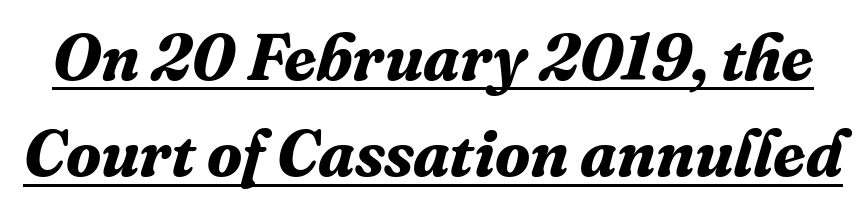
{"serif": "yes", "italic": "yes", "lean": "right", "slant_degrees": 16, "bold": "yes", "weight": "bold", "width": "normal", "stroke_contrast": "medium", "x_height": "medium", "monospaced": "no", "underline": "yes", "line_spacing": "normal", "line_spacing_ratio": 1.48, "letter_spacing": "normal", "letter_spacing_em": 0.0, "glyph_px": 65}
